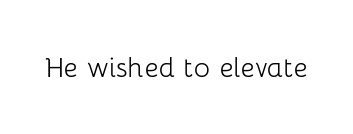
Q: Is the text bold? A: No.
Q: Is the text italic (slanted)? A: No, it is upright.
Q: Is the typeface a serif or a sans-serif typeface? A: Sans-serif.
Q: Is the text underlined? A: No.
Q: Is the spacing between letters normal or unusually wide? A: Normal.
Q: Width (condensed, normal, or wide)? A: Normal.
Q: Stroke contrast? A: Low.
Q: x-height? A: Medium.
Q: Monospaced? A: No.
